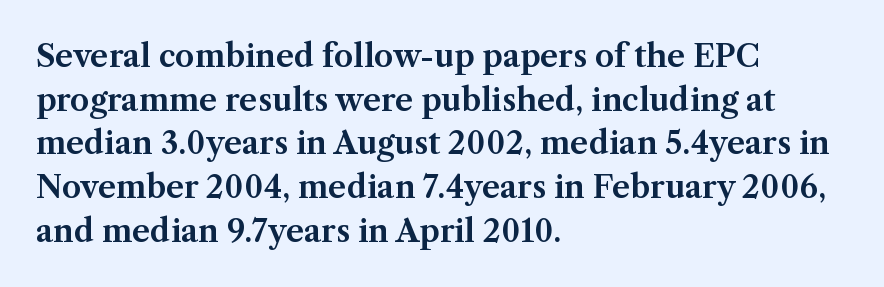
{"serif": "yes", "italic": "no", "width": "normal", "stroke_contrast": "medium", "x_height": "medium", "monospaced": "no", "underline": "no", "align": "left", "line_spacing": "normal", "line_spacing_ratio": 1.41, "letter_spacing": "normal", "letter_spacing_em": 0.0, "glyph_px": 31}
